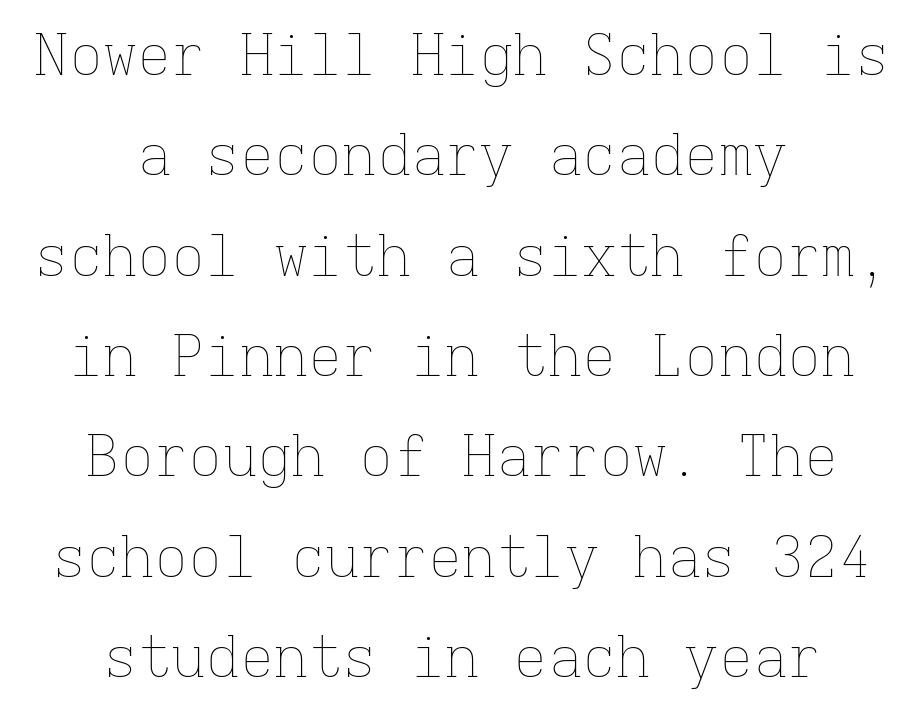
{"italic": "no", "bold": "no", "weight": "thin", "width": "normal", "stroke_contrast": "low", "x_height": "medium", "monospaced": "yes", "underline": "no", "align": "center", "line_spacing_ratio": 1.76, "letter_spacing": "normal", "letter_spacing_em": 0.0, "glyph_px": 57}
